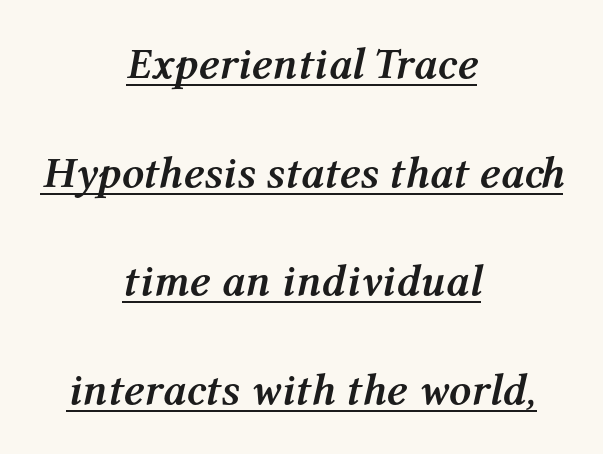
Q: Is the text bold? A: Yes.
Q: Is the text italic (slanted)? A: Yes, it leans right by about 12 degrees.
Q: Is the text underlined? A: Yes.
Q: How is the paragraph aligned? A: Centered.
Q: Is the spacing between letters normal or unusually wide? A: Normal.
Q: Is the spacing between lines tight, normal or loose? A: Loose.
Q: Width (condensed, normal, or wide)? A: Normal.
Q: Stroke contrast? A: Medium.
Q: x-height? A: Medium.
Q: Monospaced? A: No.
